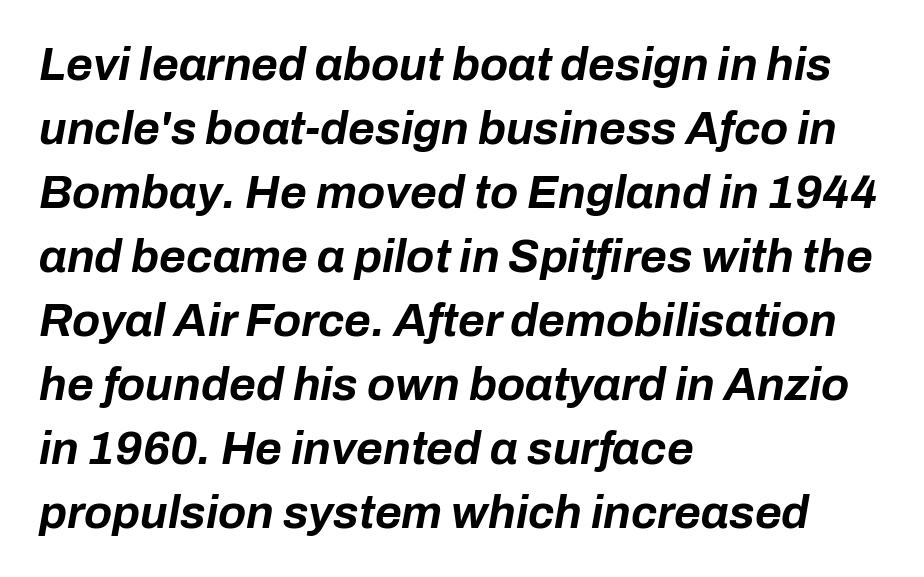
Q: Is the text bold? A: Yes.
Q: Is the text italic (slanted)? A: Yes, it leans right by about 10 degrees.
Q: Is the text underlined? A: No.
Q: How is the paragraph aligned? A: Left-aligned.
Q: Is the spacing between letters normal or unusually wide? A: Normal.
Q: Is the spacing between lines tight, normal or loose? A: Normal.
Q: Width (condensed, normal, or wide)? A: Normal.
Q: Stroke contrast? A: Low.
Q: x-height? A: Medium.
Q: Monospaced? A: No.
